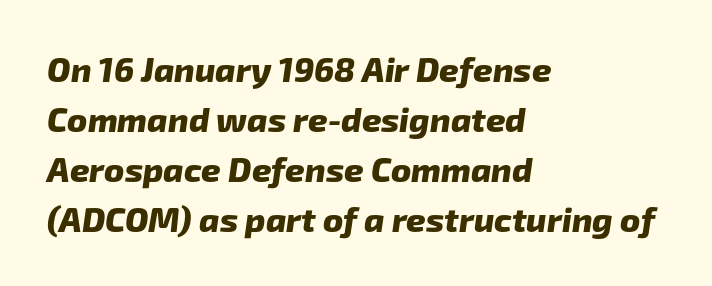
The image shows 34 px heavy sans-serif type; set left-aligned, normal line spacing (1.47x), normal letter spacing, not underlined; low stroke contrast and a medium x-height.
